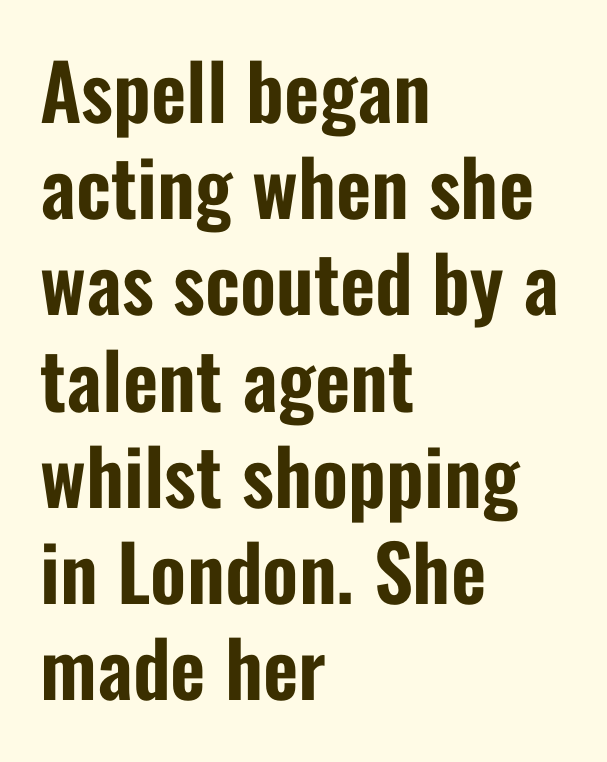
The string is rendered with underlining switched off. Evenly set lines give the paragraph a standard silhouette. Look at the tracking — it's just the regular setting, nothing added. Posture: straight, roman, zero tilt. Layout note: lines flush left.
